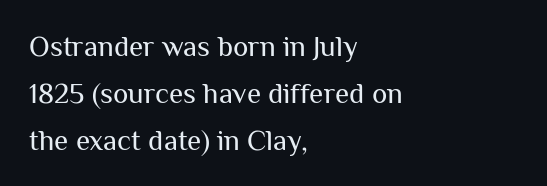
Q: Is the text bold? A: No.
Q: Is the text italic (slanted)? A: No, it is upright.
Q: Is the typeface a serif or a sans-serif typeface? A: Sans-serif.
Q: Is the text underlined? A: No.
Q: How is the paragraph aligned? A: Left-aligned.
Q: Is the spacing between letters normal or unusually wide? A: Normal.
Q: Is the spacing between lines tight, normal or loose? A: Normal.
Q: Width (condensed, normal, or wide)? A: Normal.
Q: Stroke contrast? A: Medium.
Q: x-height? A: Medium.
Q: Monospaced? A: No.
